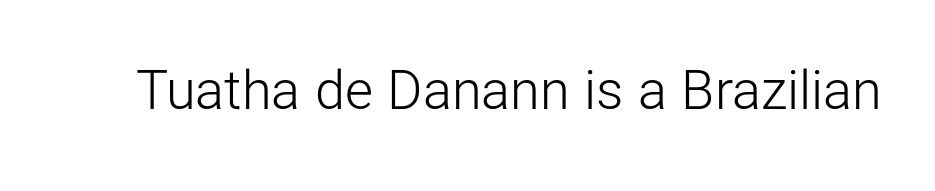
Grotesque or geometric, the face here clearly has no serifs. These lines are rendered in a variable-pitch font. Italic? Not at all — the glyphs are vertical. The cut favours lightness, reaching ordinary text weight at its darkest. In terms of letterspacing, this is plain default setting. Nobody drew a line under any word here.
